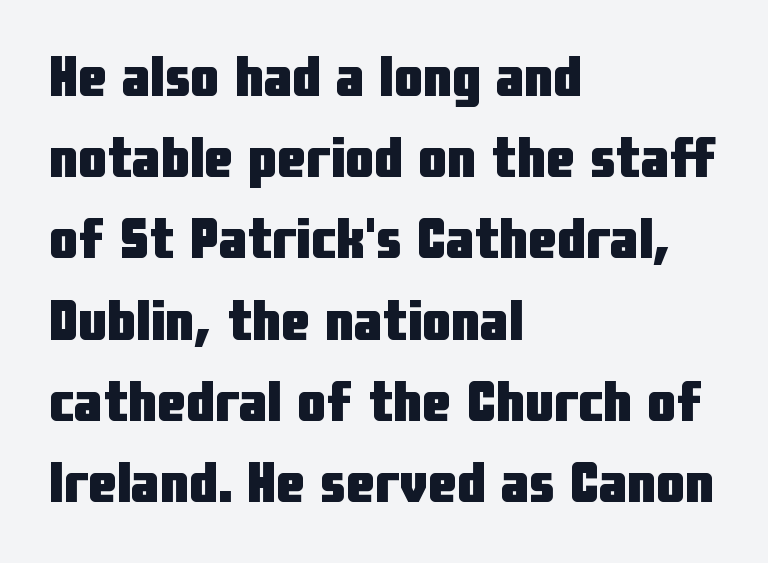
The font is running at its bold setting. Regarding serifs, this sample does without them. The letters advance in unequal steps, a hallmark of proportional type. Visually the block forms a straight wall on the left and a jagged coastline on the right. Do the letters lean? They stand straight. Compared with typical paragraphs, the rows here are spaced about the same.
